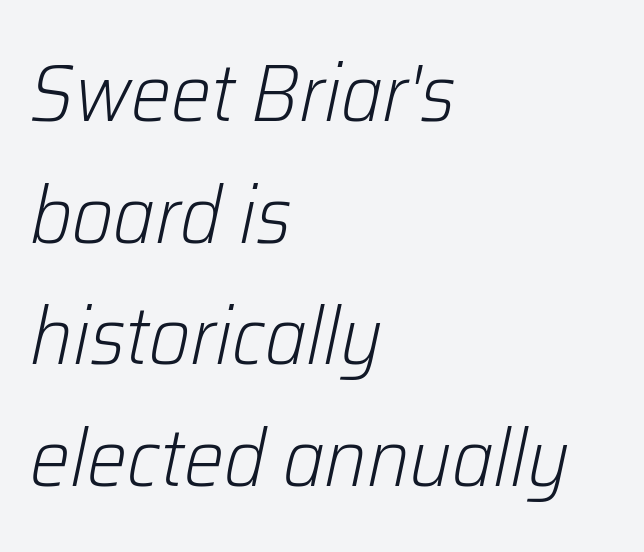
{"italic": "yes", "lean": "right", "slant_degrees": 12, "bold": "no", "weight": "light", "width": "normal", "stroke_contrast": "low", "x_height": "medium", "monospaced": "no", "underline": "no", "align": "left", "line_spacing": "normal", "line_spacing_ratio": 1.52, "letter_spacing": "normal", "letter_spacing_em": 0.0, "glyph_px": 80}
